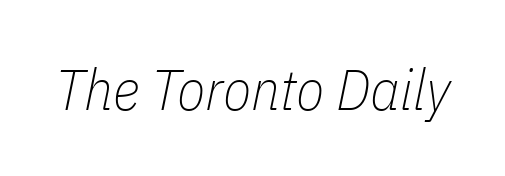
These lines are rendered in a variable-pitch font. These glyphs show unthickened strokes, regular width or finer. In terms of posture, this sample is oblique. Nothing unusual about the tracking: characters are spaced as the font intends. The gap between lines stays unmarked.
